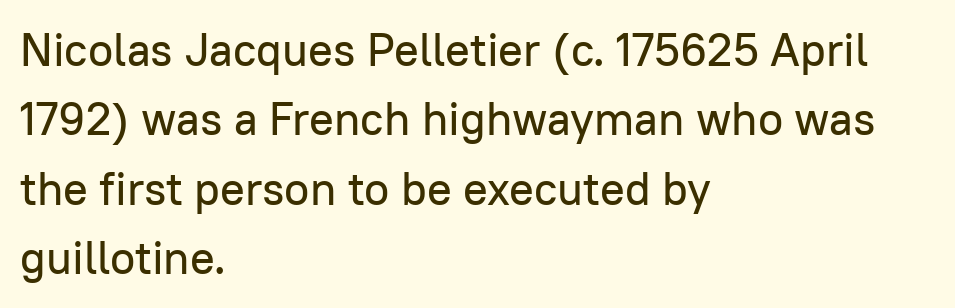
The image shows 46 px sans-serif type, upright; set left-aligned, normal line spacing (1.51x), normal letter spacing, not underlined; low stroke contrast and a medium x-height.
